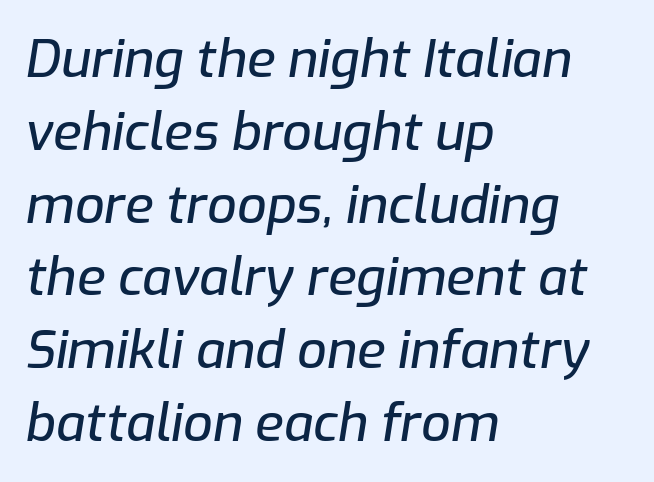
Q: Is the text italic (slanted)? A: Yes, it leans right by about 9 degrees.
Q: Is the text underlined? A: No.
Q: How is the paragraph aligned? A: Left-aligned.
Q: Is the spacing between letters normal or unusually wide? A: Normal.
Q: Is the spacing between lines tight, normal or loose? A: Normal.
Q: Width (condensed, normal, or wide)? A: Normal.
Q: Stroke contrast? A: Low.
Q: x-height? A: Medium.
Q: Monospaced? A: No.
